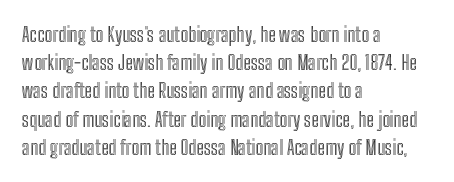
Q: Is the text italic (slanted)? A: No, it is upright.
Q: Is the text underlined? A: No.
Q: How is the paragraph aligned? A: Left-aligned.
Q: Is the spacing between letters normal or unusually wide? A: Normal.
Q: Is the spacing between lines tight, normal or loose? A: Normal.
